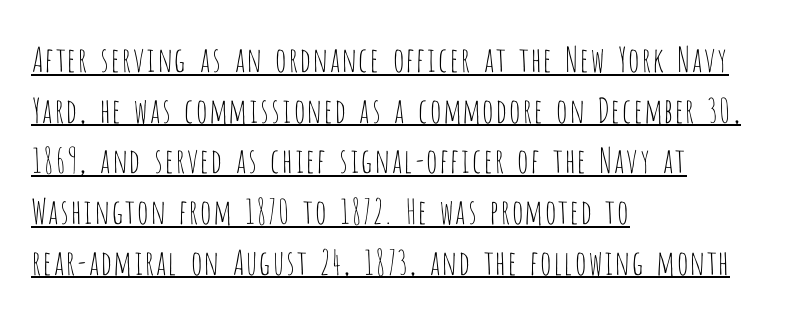
The image shows 34 px thin, condensed sans-serif type, upright; set left-aligned, normal line spacing (1.49x), normal letter spacing, underlined; low stroke contrast and a large x-height.
